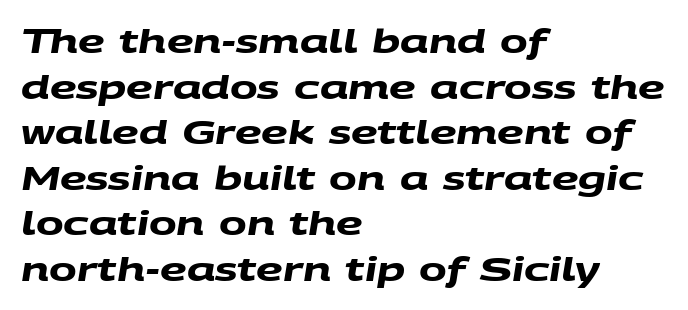
If you drew a ruler down the left edge, every line would touch it. These lines keep a tight, regular rhythm from letter to letter. Evenly set lines give the paragraph a standard silhouette. The foot of each line stays bare and open. Notice how thick the strokes are: this is what a full bold looks like.
